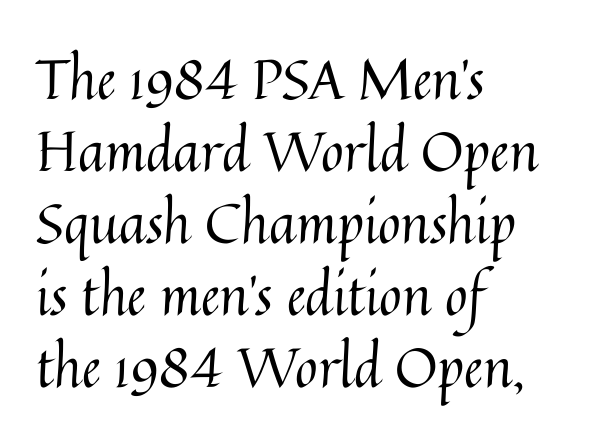
The image shows 55 px regular-weight type; set left-aligned, normal line spacing (1.31x), normal letter spacing, not underlined; medium stroke contrast and a medium x-height.
